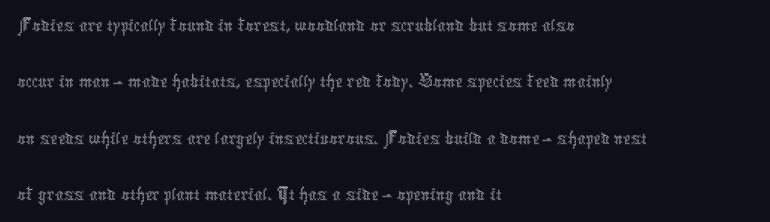
The image shows 42 px thin, condensed type, upright; set left-aligned, normal line spacing (1.34x), normal letter spacing, not underlined; a medium x-height.
